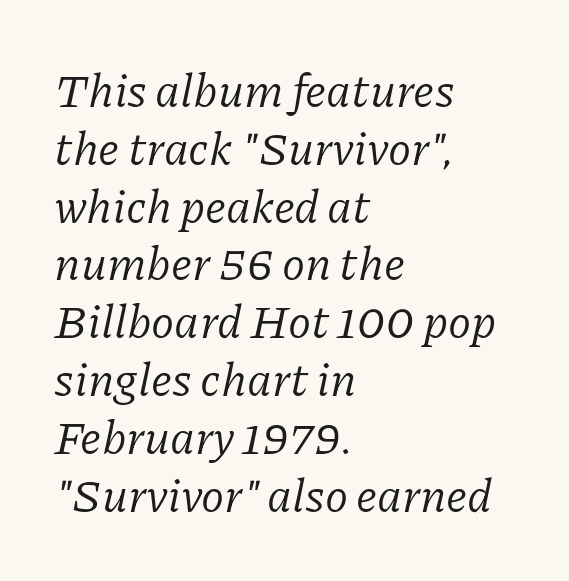
{"serif": "yes", "italic": "yes", "lean": "right", "slant_degrees": 11, "bold": "no", "weight": "regular", "width": "normal", "stroke_contrast": "low", "x_height": "medium", "monospaced": "no", "underline": "no", "align": "left", "line_spacing_ratio": 1.23, "letter_spacing": "normal", "letter_spacing_em": 0.0, "glyph_px": 47}
